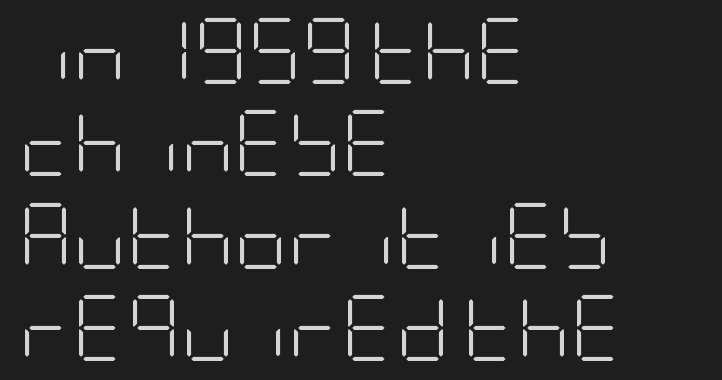
Q: Is the text bold? A: No.
Q: Is the text italic (slanted)? A: No, it is upright.
Q: Is the typeface a serif or a sans-serif typeface? A: Sans-serif.
Q: Is the text underlined? A: No.
Q: How is the paragraph aligned? A: Left-aligned.
Q: Is the spacing between letters normal or unusually wide? A: Normal.
Q: Is the spacing between lines tight, normal or loose? A: Normal.
Q: Width (condensed, normal, or wide)? A: Condensed.
Q: Stroke contrast? A: Low.
Q: x-height? A: Large.
